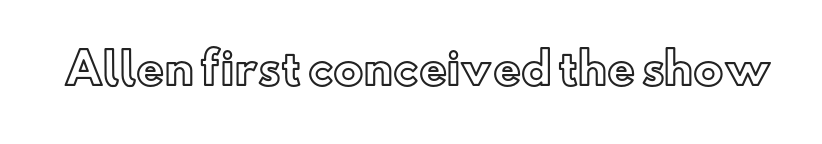
The image shows 43 px text type, upright; set normal letter spacing, not underlined; a small x-height.
